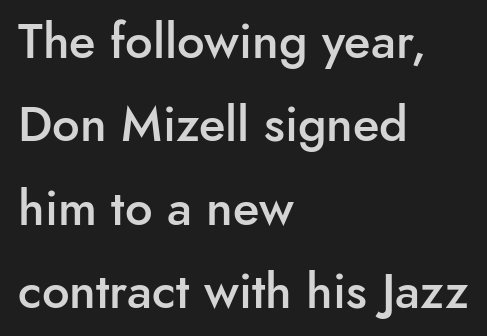
Q: Is the text bold? A: Semi-bold.
Q: Is the text italic (slanted)? A: No, it is upright.
Q: Is the typeface a serif or a sans-serif typeface? A: Sans-serif.
Q: Is the text underlined? A: No.
Q: How is the paragraph aligned? A: Left-aligned.
Q: Is the spacing between letters normal or unusually wide? A: Normal.
Q: Is the spacing between lines tight, normal or loose? A: Normal.
Q: Width (condensed, normal, or wide)? A: Normal.
Q: Stroke contrast? A: Low.
Q: x-height? A: Small.
Q: Monospaced? A: No.
